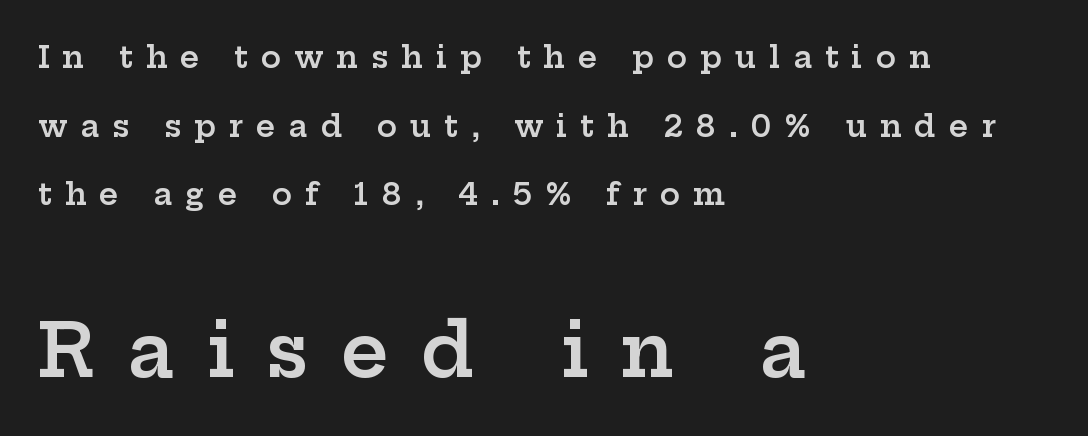
The image shows 74 px semibold, wide serif type, upright; set left-aligned, loose line spacing (2.29x), unusually wide letter spacing (+0.43 em), not underlined; the second (bottom) block is 2.47x larger; low stroke contrast and a medium x-height.
